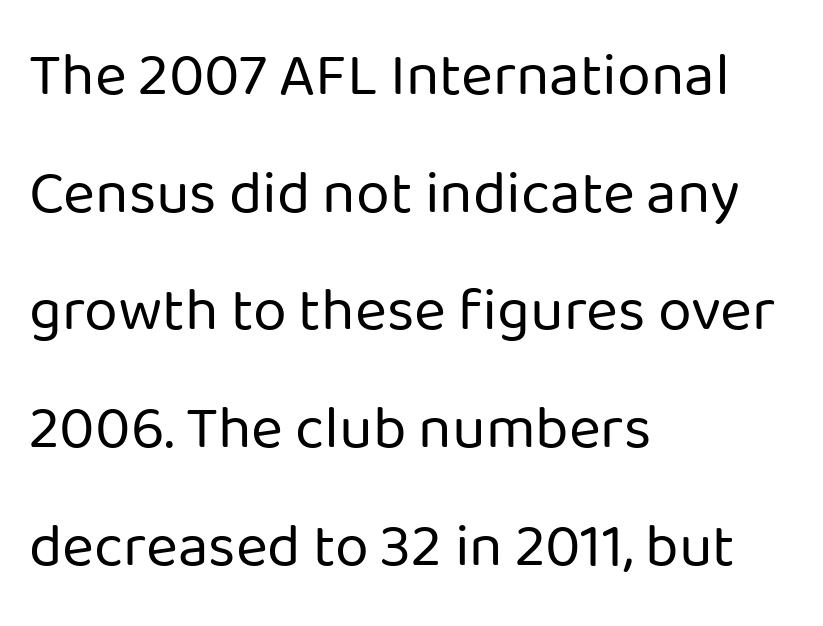
{"serif": "no", "italic": "no", "bold": "no", "weight": "regular", "width": "normal", "stroke_contrast": "low", "x_height": "medium", "monospaced": "no", "underline": "no", "align": "left", "line_spacing": "loose", "line_spacing_ratio": 1.93, "letter_spacing": "normal", "letter_spacing_em": 0.0, "glyph_px": 61}
